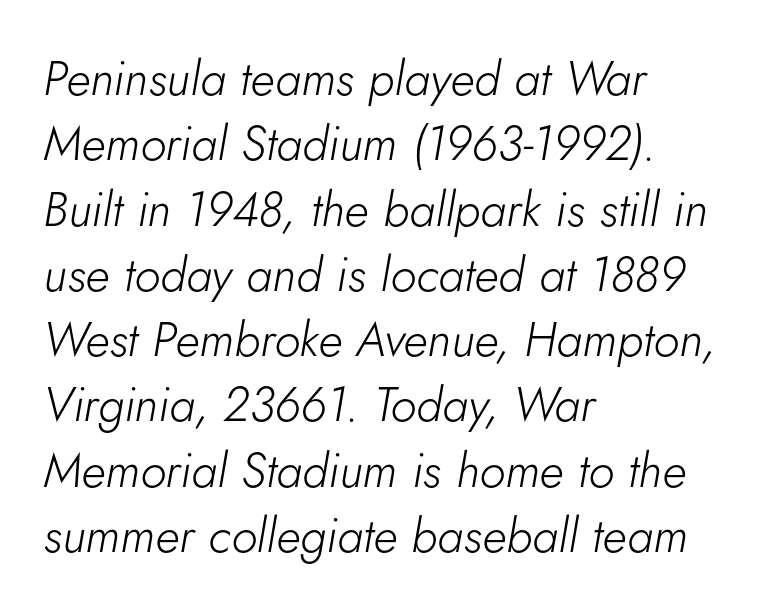
Q: Is the text bold? A: No.
Q: Is the text italic (slanted)? A: Yes, it leans right by about 5 degrees.
Q: Is the text underlined? A: No.
Q: How is the paragraph aligned? A: Left-aligned.
Q: Is the spacing between letters normal or unusually wide? A: Normal.
Q: Is the spacing between lines tight, normal or loose? A: Normal.
Q: Width (condensed, normal, or wide)? A: Normal.
Q: Stroke contrast? A: Low.
Q: x-height? A: Small.
Q: Monospaced? A: No.
